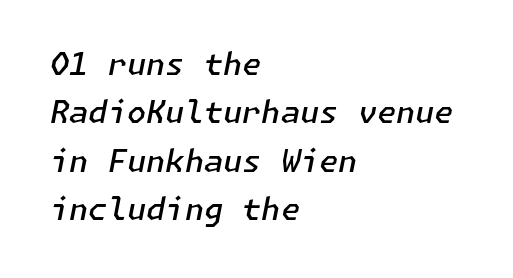
Q: Is the text bold? A: Semi-bold.
Q: Is the text italic (slanted)? A: Yes, it leans right by about 11 degrees.
Q: Is the text underlined? A: No.
Q: How is the paragraph aligned? A: Left-aligned.
Q: Is the spacing between letters normal or unusually wide? A: Normal.
Q: Is the spacing between lines tight, normal or loose? A: Normal.
Q: Width (condensed, normal, or wide)? A: Normal.
Q: Stroke contrast? A: Low.
Q: x-height? A: Medium.
